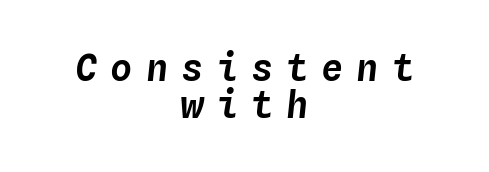
Q: Is the text italic (slanted)? A: Yes, it leans right by about 4 degrees.
Q: Is the text underlined? A: No.
Q: How is the paragraph aligned? A: Centered.
Q: Is the spacing between letters normal or unusually wide? A: Unusually wide.
Q: Is the spacing between lines tight, normal or loose? A: Tight.
Q: Width (condensed, normal, or wide)? A: Normal.
Q: Stroke contrast? A: Low.
Q: x-height? A: Medium.
Q: Monospaced? A: Yes.
